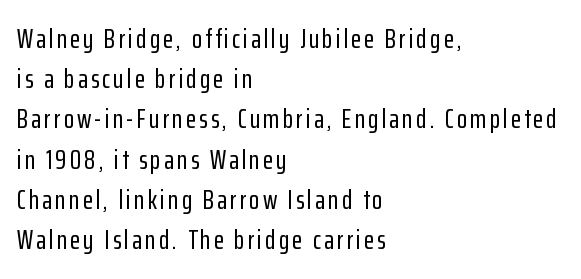
{"italic": "no", "underline": "no", "align": "left", "line_spacing": "normal", "line_spacing_ratio": 1.49, "glyph_px": 27}
